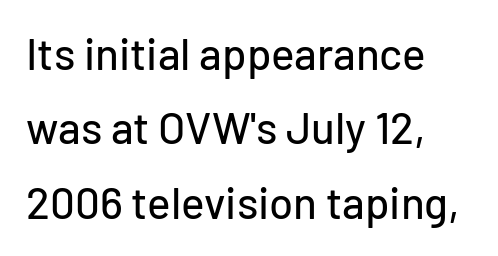
Does the copy run flush right? No — it runs flush left. Varying glyph widths throughout — classic text-font behaviour. Whoever set this chose a conventional vertical rhythm. Characters follow at the spacing the type designer built in. Type without underlining. Examine the stroke ends and you'll find no serifs.
